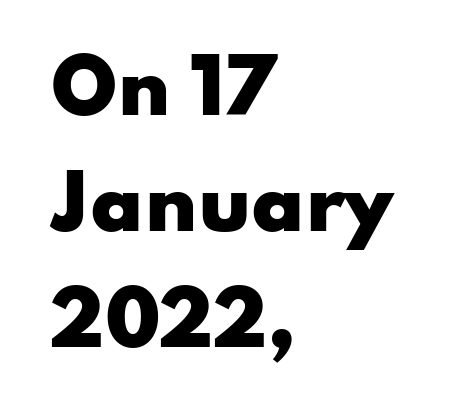
Between one letter and the next there's only the usual sliver of space. Summary of vertical rhythm: regular, with standard interline spacing. Alignment: flush left. Underline: absent. Students, this is bold: see how much ink each stroke carries.
